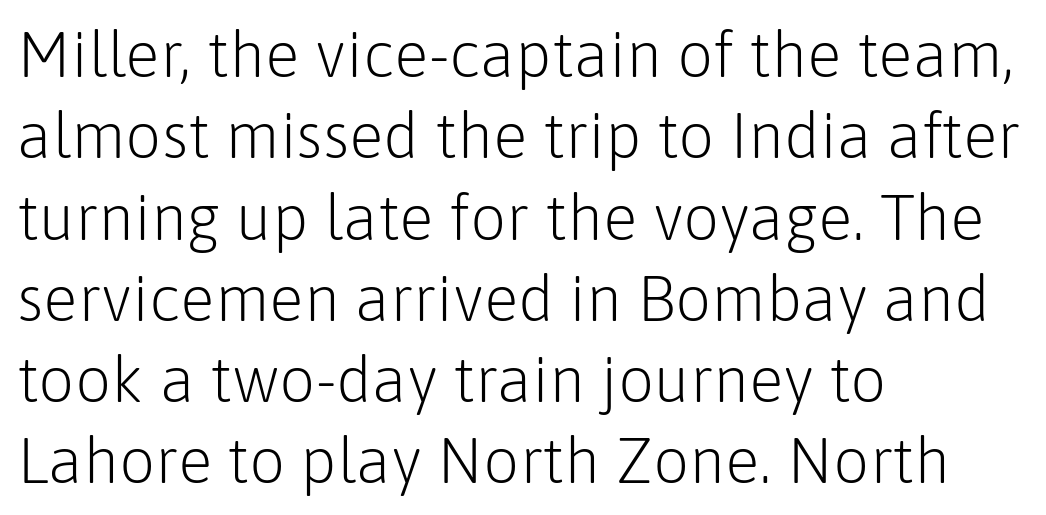
The letters stand upright; this is a roman face. The block of text has a typical density, with ordinary space between rows. Bold? No — there's no thickening of the strokes. Observe the absence of serifs on each vertical stroke in this sample. Clear beneath every line of the passage. The letterforms sit shoulder to shoulder at normal distance.
